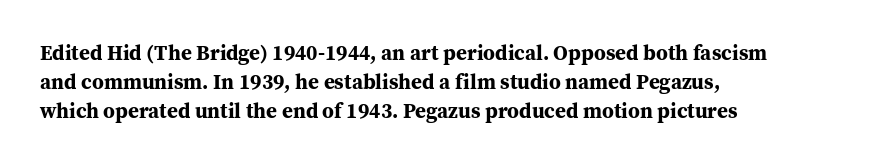
The image shows 21 px bold type, upright; set left-aligned, normal line spacing (1.37x), normal letter spacing, not underlined.
